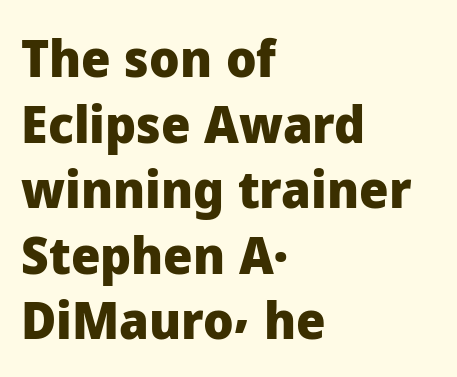
Lines of text with bare space underneath. The face used here is proportionally spaced, like ordinary book or web type. Horizontal alignment here is leftward, the default for most running prose. Compared with typical paragraphs, the rows here are spaced about the same.
